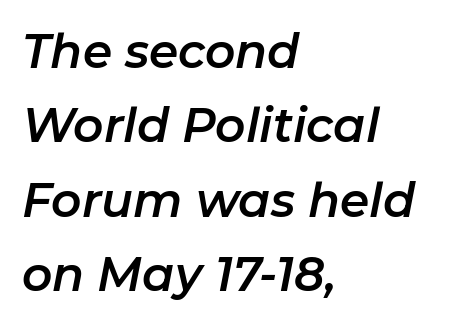
The face used here is proportionally spaced, like ordinary book or web type. This sample keeps an unexceptional amount of space between lines. Nothing unusual about the tracking: characters are spaced as the font intends. Bare-footed words on every line. If you drew a line through each stem, it would be angled. Which margin do the lines hug? The left one — the right edge is uneven.
